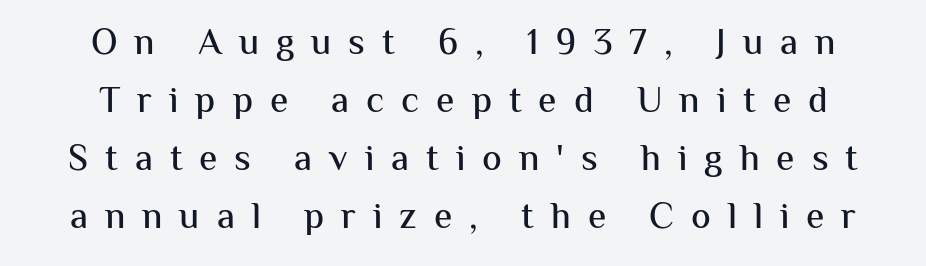
This block has exactly the height ordinary leading produces. In CSS terms this would be text-align: center. This is the regular roman posture of the typeface. Are there feet on the stems? There aren't — it's a sans. Descender tails drop into unmarked territory.
